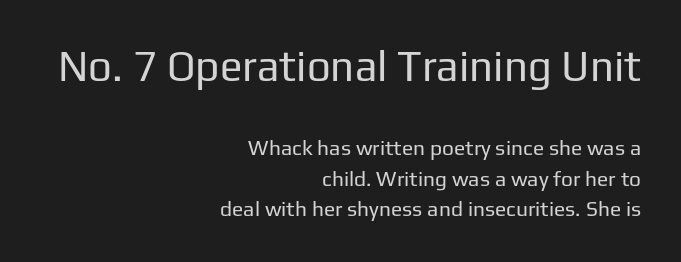
The typesetting does not lean heavy: it is not bold. Letter spacing: default. Each new line begins a customary step beneath the previous one. Casual observation: everything's shoved over to the right.
